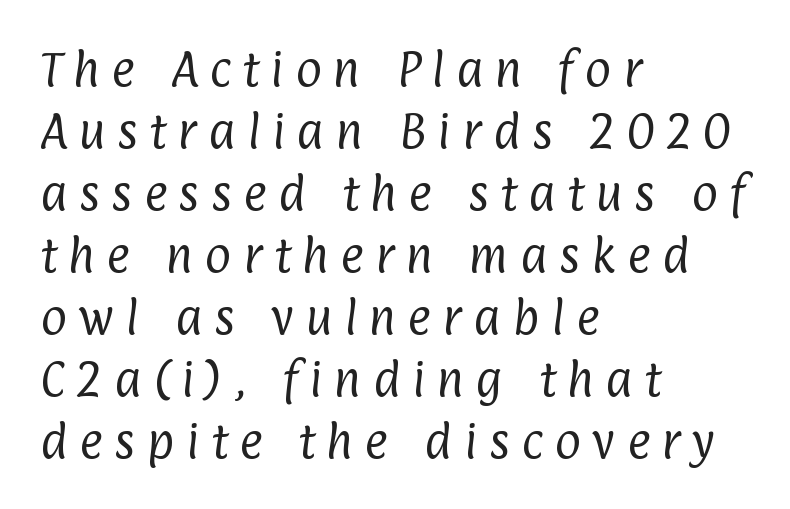
Q: Is the text bold? A: No.
Q: Is the typeface a serif or a sans-serif typeface? A: Sans-serif.
Q: Is the text underlined? A: No.
Q: How is the paragraph aligned? A: Left-aligned.
Q: Is the spacing between letters normal or unusually wide? A: Unusually wide.
Q: Is the spacing between lines tight, normal or loose? A: Normal.
Q: Width (condensed, normal, or wide)? A: Condensed.
Q: Stroke contrast? A: Low.
Q: x-height? A: Medium.
Q: Monospaced? A: No.
